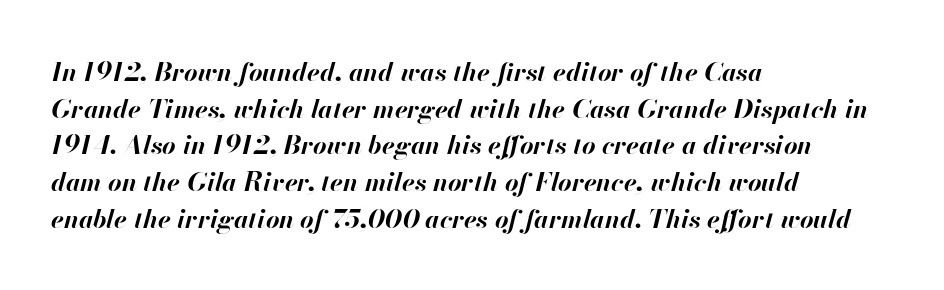
Rendered with sloped, italic letterforms. Strong, thick strokes mark this as bold type. The lines are quadded left. The strip under each line holds only bare page. Standard letterfit; no display-style spreading of the glyphs. Each new line begins a customary step beneath the previous one.
